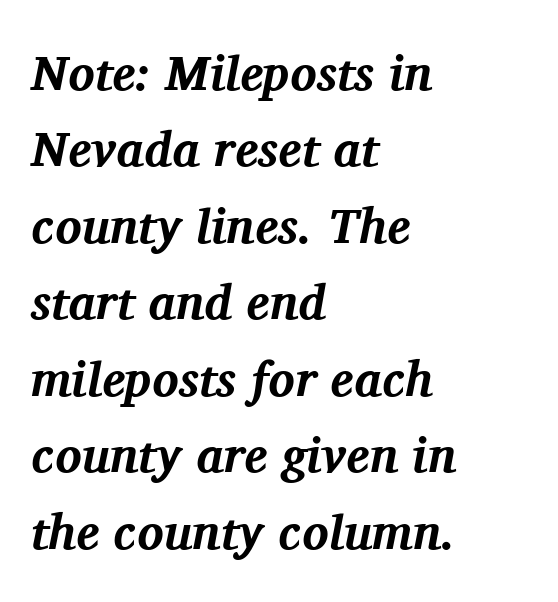
Q: Is the text bold? A: Yes.
Q: Is the text italic (slanted)? A: Yes, it leans right by about 11 degrees.
Q: Is the typeface a serif or a sans-serif typeface? A: Serif.
Q: Is the text underlined? A: No.
Q: How is the paragraph aligned? A: Left-aligned.
Q: Is the spacing between letters normal or unusually wide? A: Normal.
Q: Is the spacing between lines tight, normal or loose? A: Normal.
Q: Width (condensed, normal, or wide)? A: Normal.
Q: Stroke contrast? A: Medium.
Q: x-height? A: Medium.
Q: Monospaced? A: No.
